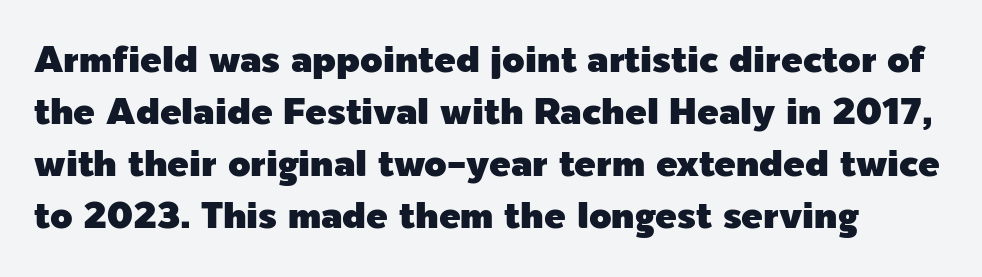
Q: Is the text italic (slanted)? A: No, it is upright.
Q: Is the typeface a serif or a sans-serif typeface? A: Sans-serif.
Q: Is the text underlined? A: No.
Q: Is the spacing between letters normal or unusually wide? A: Normal.
Q: Is the spacing between lines tight, normal or loose? A: Normal.
Q: Width (condensed, normal, or wide)? A: Normal.
Q: x-height? A: Medium.
Q: Monospaced? A: No.
